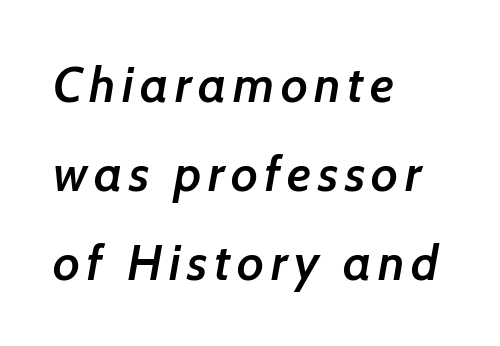
Is this a fixed-width face? No — the glyphs have proportional, varying widths. The setting favours the left margin, as ordinary paragraphs usually do. The rendering uses a semibold face; strokes are thickened but not to full bold. Descenders are the only things crossing below the line.
